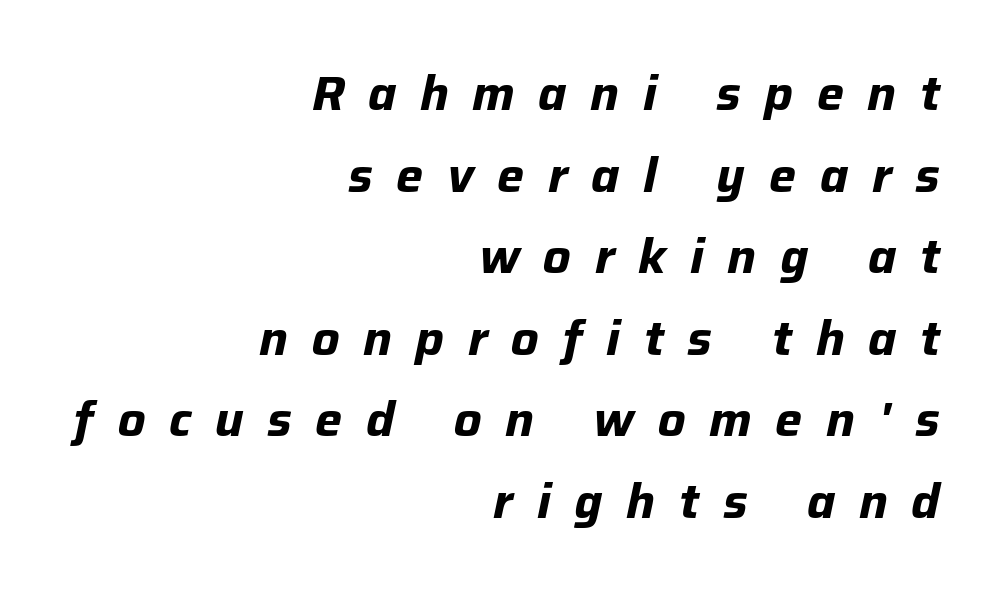
Q: Is the text bold? A: Yes.
Q: Is the text italic (slanted)? A: Yes, it leans right by about 12 degrees.
Q: Is the text underlined? A: No.
Q: How is the paragraph aligned? A: Right-aligned.
Q: Is the spacing between letters normal or unusually wide? A: Unusually wide.
Q: Is the spacing between lines tight, normal or loose? A: Normal.
Q: Width (condensed, normal, or wide)? A: Normal.
Q: Stroke contrast? A: Low.
Q: x-height? A: Medium.
Q: Monospaced? A: No.
